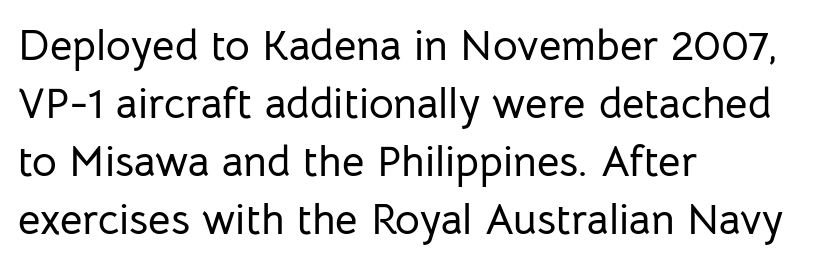
The image shows 43 px sans-serif type, upright; set left-aligned, normal line spacing (1.35x), normal letter spacing, not underlined; low stroke contrast and a medium x-height.
